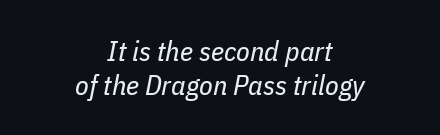
Students, note that the glyphs here touch the page at normal intervals. Each letter keeps its own natural width here, so spacing adapts to shape. Underlining? Definitely not there. Centered paragraph, ragged on both sides. The weight would be labelled regular, book, light, or lighter still. The letters are slanted; this is an italic face.
